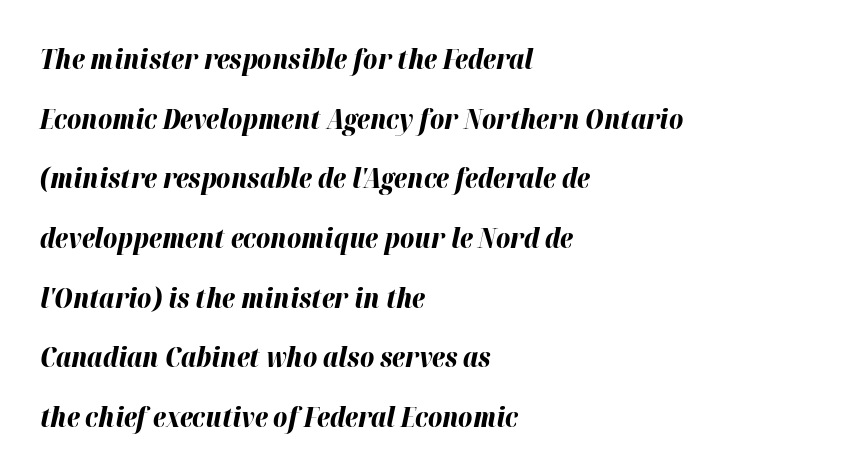
The image shows 27 px bold type, italic (leaning right); set left-aligned, loose line spacing (2.21x), normal letter spacing, not underlined.
